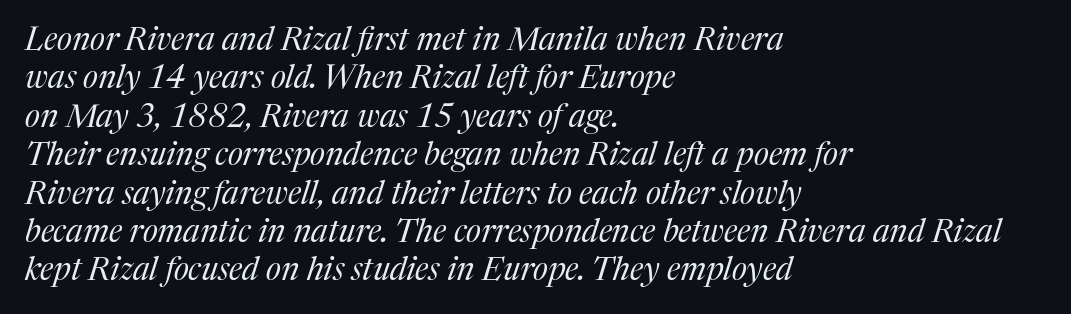
Q: Is the text bold? A: No.
Q: Is the text italic (slanted)? A: Yes, it leans right by about 17 degrees.
Q: Is the typeface a serif or a sans-serif typeface? A: Serif.
Q: Is the text underlined? A: No.
Q: How is the paragraph aligned? A: Left-aligned.
Q: Is the spacing between letters normal or unusually wide? A: Normal.
Q: Width (condensed, normal, or wide)? A: Normal.
Q: Stroke contrast? A: Medium.
Q: x-height? A: Medium.
Q: Monospaced? A: No.
